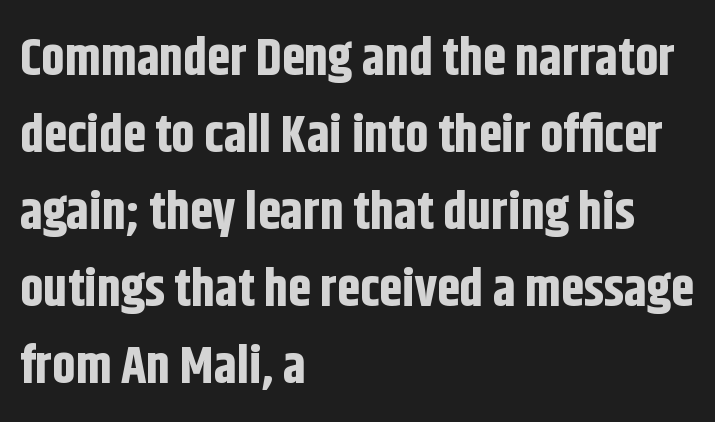
The image shows 52 px bold, condensed sans-serif type, upright; set left-aligned, normal line spacing (1.48x), normal letter spacing, not underlined; low stroke contrast and a large x-height.
